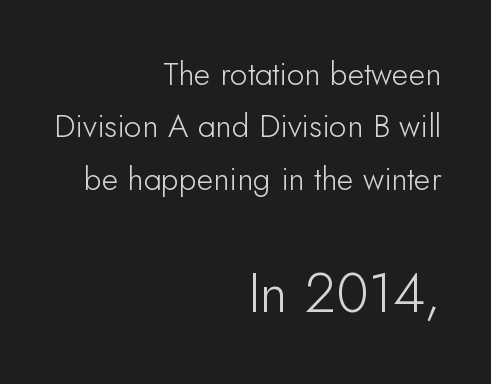
{"serif": "no", "italic": "no", "width": "normal", "stroke_contrast": "low", "x_height": "small", "monospaced": "no", "underline": "no", "align": "right", "line_spacing": "normal", "line_spacing_ratio": 1.64, "letter_spacing": "normal", "letter_spacing_em": 0.0, "larger_block": "second", "size_ratio": 1.75, "glyph_px": 56}
